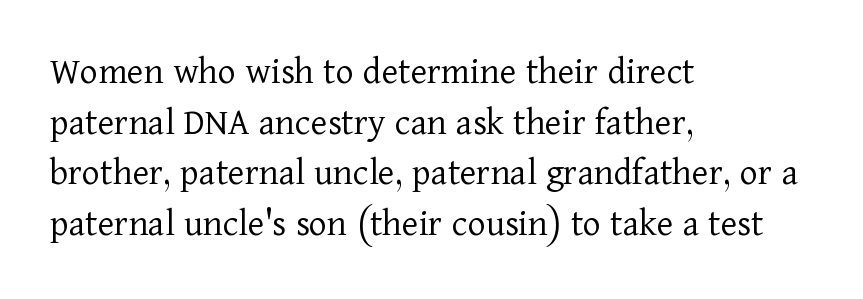
The image shows 39 px light serif type, upright; set left-aligned, normal line spacing (1.3x), normal letter spacing, not underlined; low stroke contrast and a medium x-height.
